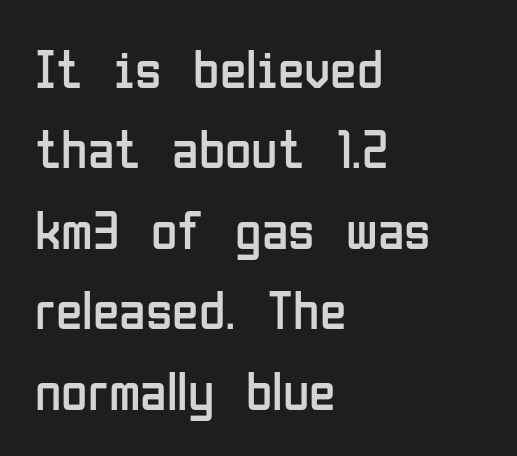
Stroke terminals: plain, sans-serif. Do the characters align in a grid? No, the font is proportional. Horizontal bands of white between lines are of average thickness. Characters remain perfectly vertical along every line. What stands out about the letter spacing? Nothing — it is the standard amount.
